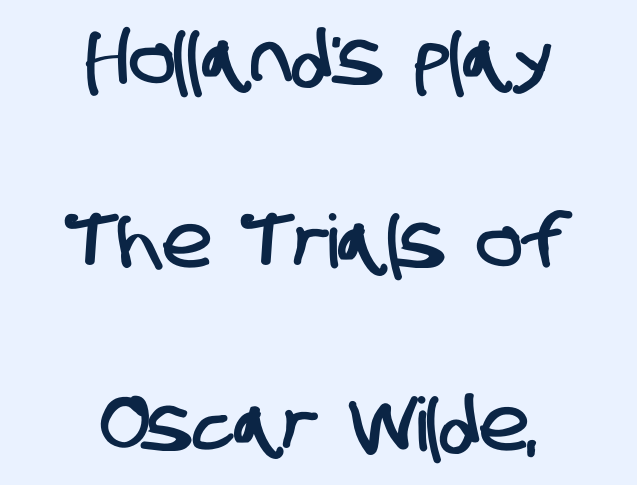
A typesetter would call this proportional, since set widths differ per character. Letters rest on an invisible, unmarked baseline. These lines keep a tight, regular rhythm from letter to letter. The passage shown is typeset with a sans-serif family.
